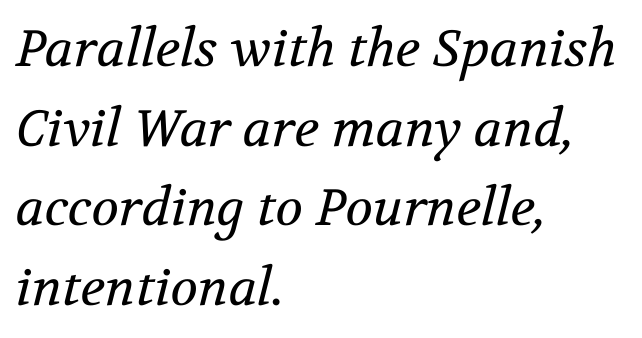
{"serif": "yes", "italic": "yes", "lean": "right", "slant_degrees": 12, "bold": "no", "weight": "regular", "width": "normal", "stroke_contrast": "medium", "x_height": "medium", "monospaced": "no", "underline": "no", "align": "left", "line_spacing": "normal", "line_spacing_ratio": 1.56, "letter_spacing": "normal", "letter_spacing_em": 0.0, "glyph_px": 51}
